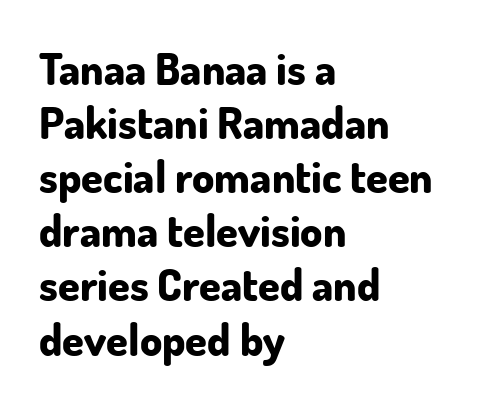
Grotesque or geometric, the face here clearly has no serifs. The lines are quadded left. In terms of letterspacing, this is plain default setting. The typography opts for an upright posture over an oblique one. Character widths vary here, with narrow letters taking less room than wide ones.
